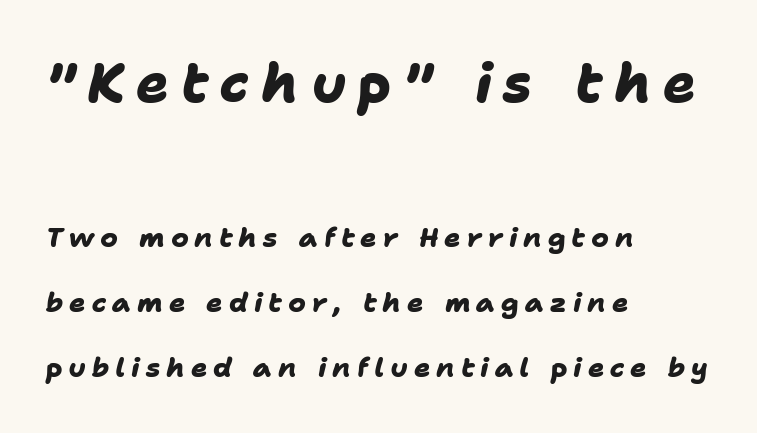
Summary of vertical rhythm: relaxed, with wide interline spacing. The face used here is proportionally spaced, like ordinary book or web type. Size contrast runs from large at the top to small at the bottom. The paragraph shown leans on its left margin.
